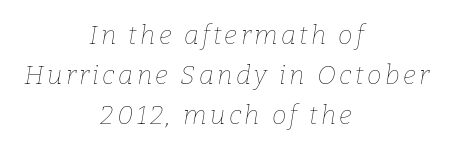
{"italic": "yes", "lean": "right", "slant_degrees": 9, "bold": "no", "underline": "no", "align": "center", "line_spacing": "normal", "line_spacing_ratio": 1.54, "glyph_px": 26}
